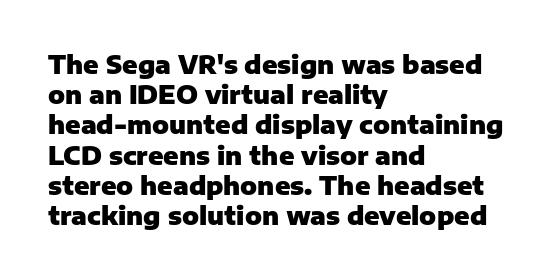
The image shows 25 px bold type, upright; set left-aligned, line spacing 1.21x, normal letter spacing, not underlined.
